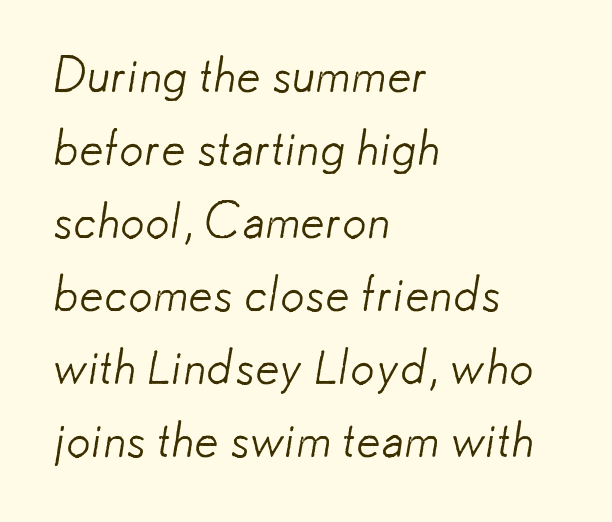
Q: Is the text bold? A: No.
Q: Is the typeface a serif or a sans-serif typeface? A: Sans-serif.
Q: Is the text underlined? A: No.
Q: How is the paragraph aligned? A: Left-aligned.
Q: Is the spacing between letters normal or unusually wide? A: Normal.
Q: Is the spacing between lines tight, normal or loose? A: Normal.
Q: Width (condensed, normal, or wide)? A: Normal.
Q: Stroke contrast? A: Low.
Q: x-height? A: Small.
Q: Monospaced? A: No.
